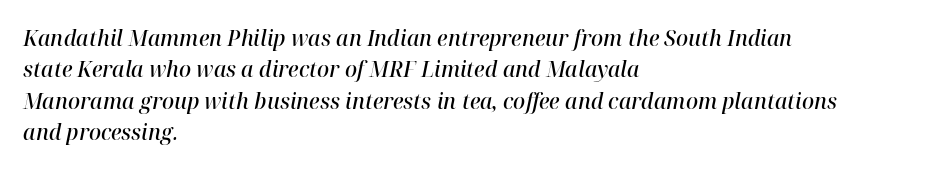
The image shows 21 px text type, italic (leaning right); set left-aligned, normal line spacing (1.49x), normal letter spacing, not underlined.
